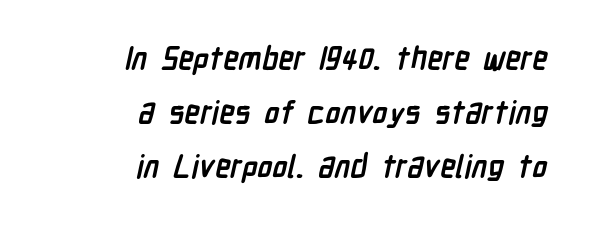
{"serif": "no", "bold": "yes", "weight": "semibold", "width": "condensed", "stroke_contrast": "low", "x_height": "medium", "monospaced": "no", "underline": "no", "align": "right", "line_spacing_ratio": 1.74, "letter_spacing": "normal", "letter_spacing_em": 0.0, "glyph_px": 31}
